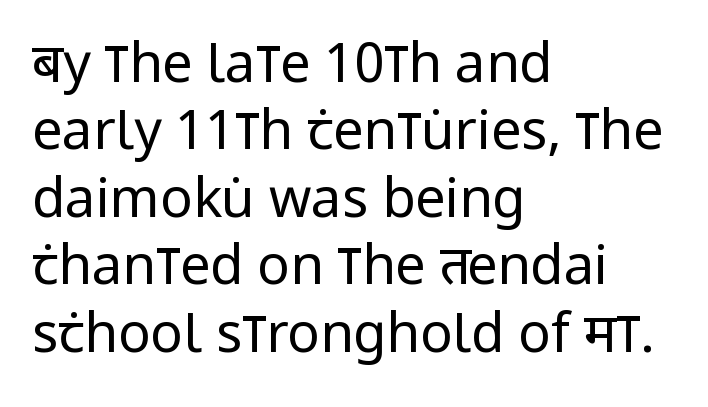
{"serif": "no", "italic": "no", "bold": "no", "weight": "regular", "width": "condensed", "stroke_contrast": "low", "x_height": "large", "monospaced": "no", "underline": "no", "align": "left", "line_spacing": "normal", "line_spacing_ratio": 1.25, "letter_spacing": "normal", "letter_spacing_em": 0.0, "glyph_px": 54}
